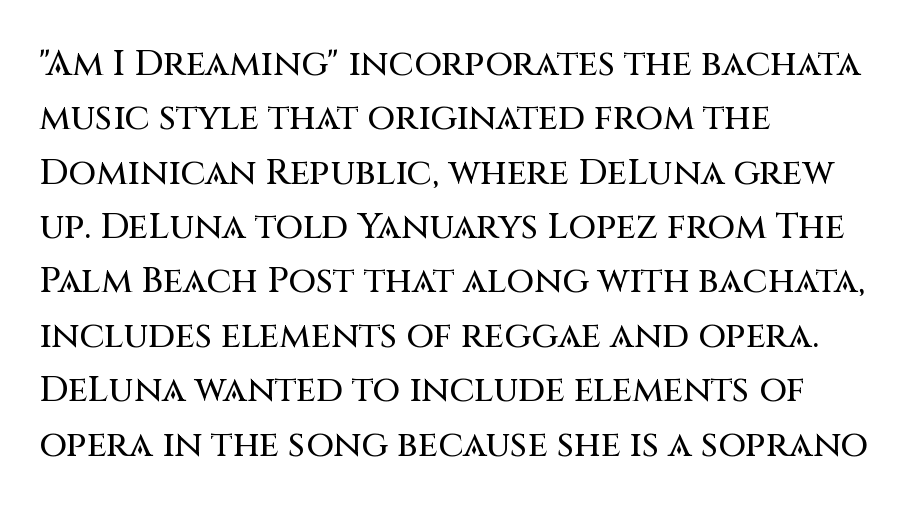
Q: Is the text italic (slanted)? A: No, it is upright.
Q: Is the typeface a serif or a sans-serif typeface? A: Sans-serif.
Q: Is the text underlined? A: No.
Q: How is the paragraph aligned? A: Left-aligned.
Q: Is the spacing between letters normal or unusually wide? A: Normal.
Q: Is the spacing between lines tight, normal or loose? A: Normal.
Q: Width (condensed, normal, or wide)? A: Normal.
Q: Stroke contrast? A: Medium.
Q: x-height? A: Large.
Q: Monospaced? A: No.
